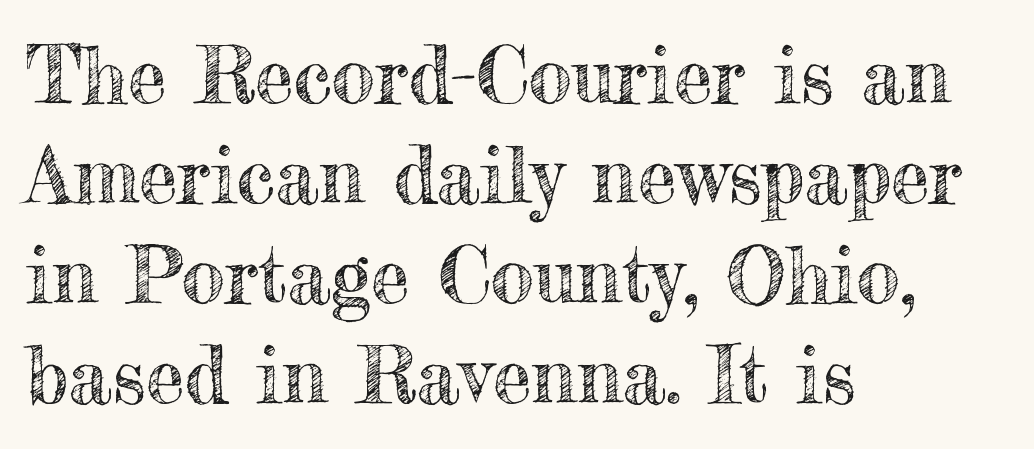
Q: Is the text italic (slanted)? A: No, it is upright.
Q: Is the text underlined? A: No.
Q: How is the paragraph aligned? A: Left-aligned.
Q: Is the spacing between letters normal or unusually wide? A: Normal.
Q: Is the spacing between lines tight, normal or loose? A: Normal.
Q: Width (condensed, normal, or wide)? A: Normal.
Q: x-height? A: Small.
Q: Monospaced? A: No.
